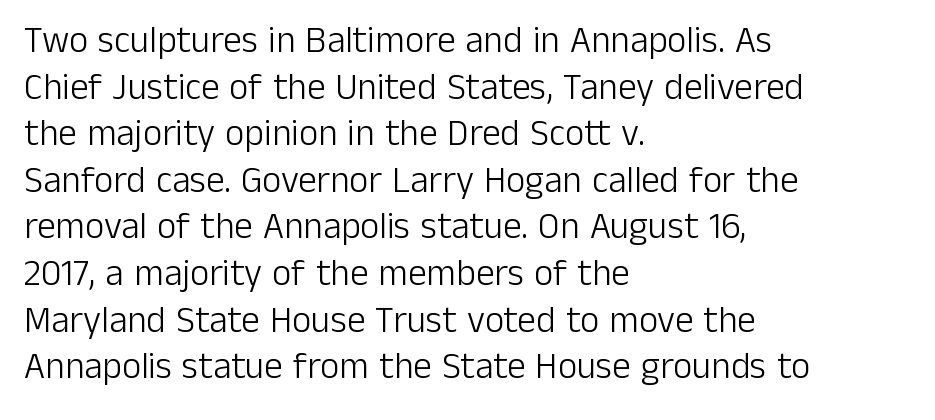
A typesetter would label this face a sans. Here the designer chose a conventional face with non-uniform glyph widths. Summary of vertical rhythm: regular, with standard interline spacing. Stems here are at most as thick as an everyday book face. Posture: straight, roman, zero tilt.
